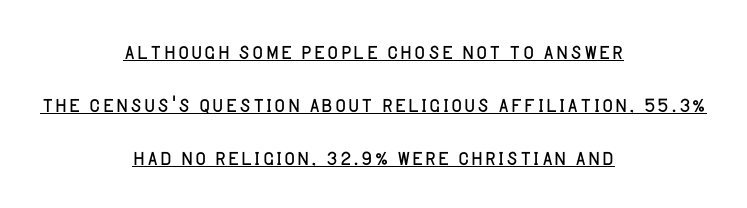
The image shows 29 px light sans-serif type, upright; set centered, line spacing 1.83x, normal letter spacing, underlined; low stroke contrast and a large x-height.
